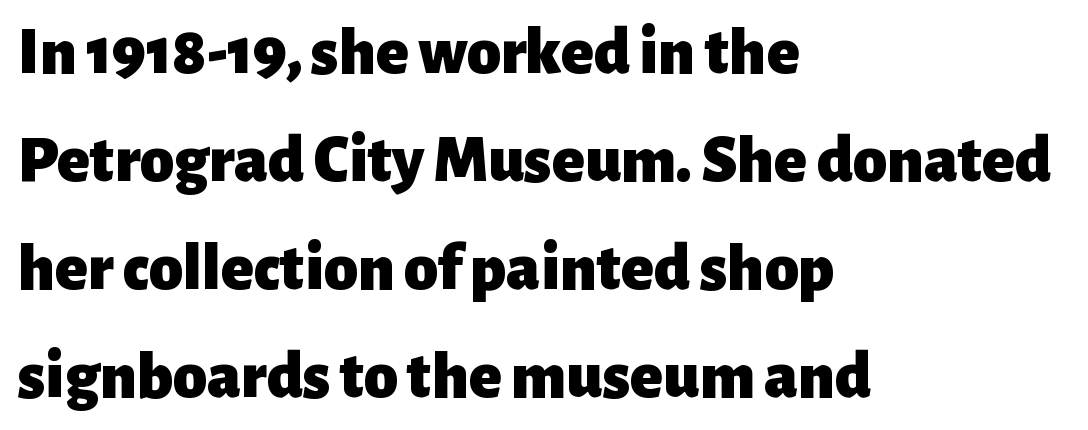
{"serif": "no", "italic": "no", "bold": "yes", "weight": "heavy", "width": "normal", "stroke_contrast": "low", "x_height": "medium", "monospaced": "no", "underline": "no", "align": "left", "line_spacing": "normal", "line_spacing_ratio": 1.59, "letter_spacing": "normal", "letter_spacing_em": 0.0, "glyph_px": 68}
